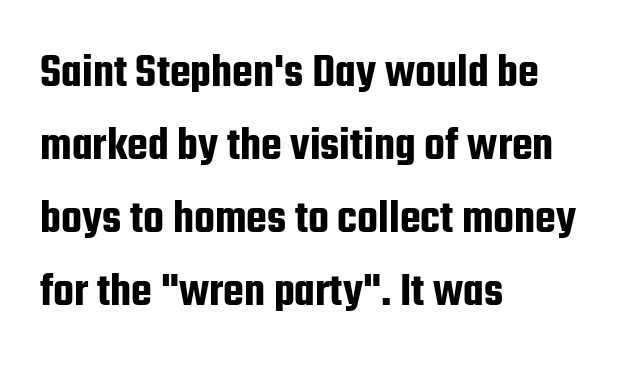
Q: Is the text italic (slanted)? A: No, it is upright.
Q: Is the typeface a serif or a sans-serif typeface? A: Sans-serif.
Q: Is the text underlined? A: No.
Q: How is the paragraph aligned? A: Left-aligned.
Q: Is the spacing between letters normal or unusually wide? A: Normal.
Q: Is the spacing between lines tight, normal or loose? A: Normal.
Q: Width (condensed, normal, or wide)? A: Condensed.
Q: Stroke contrast? A: Low.
Q: x-height? A: Medium.
Q: Monospaced? A: No.
